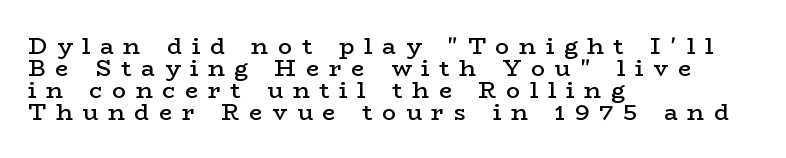
The image shows 23 px text type, upright; set left-aligned, tight line spacing (0.95x), unusually wide letter spacing (+0.43 em), not underlined.
